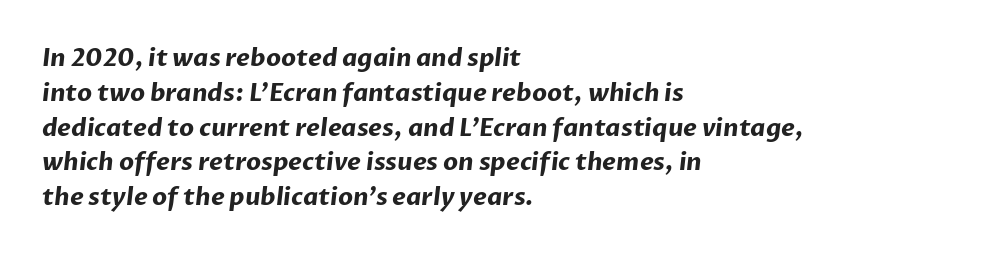
The image shows 24 px bold type; set left-aligned, normal line spacing (1.45x), normal letter spacing, not underlined.
